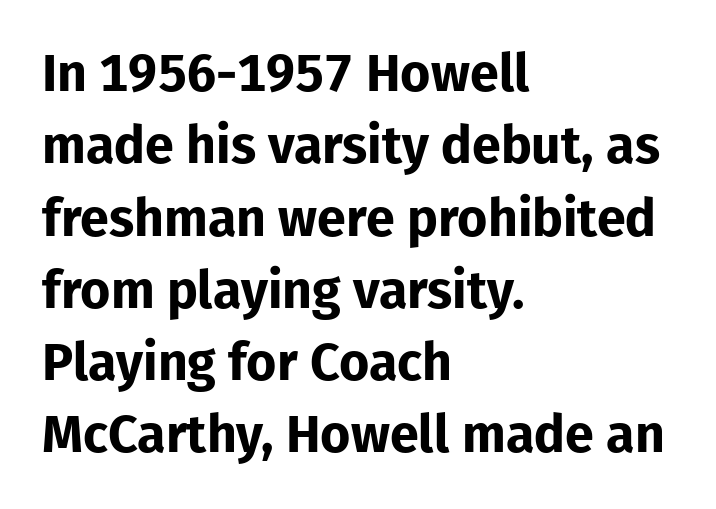
{"serif": "no", "italic": "no", "bold": "yes", "weight": "bold", "width": "normal", "stroke_contrast": "low", "x_height": "medium", "monospaced": "no", "underline": "no", "align": "left", "line_spacing": "normal", "line_spacing_ratio": 1.39, "letter_spacing": "normal", "letter_spacing_em": 0.0, "glyph_px": 52}
